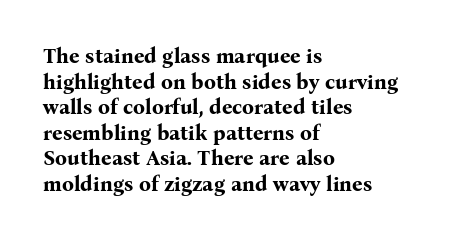
Q: Is the text bold? A: Yes.
Q: Is the text italic (slanted)? A: No, it is upright.
Q: Is the text underlined? A: No.
Q: How is the paragraph aligned? A: Left-aligned.
Q: Is the spacing between letters normal or unusually wide? A: Normal.
